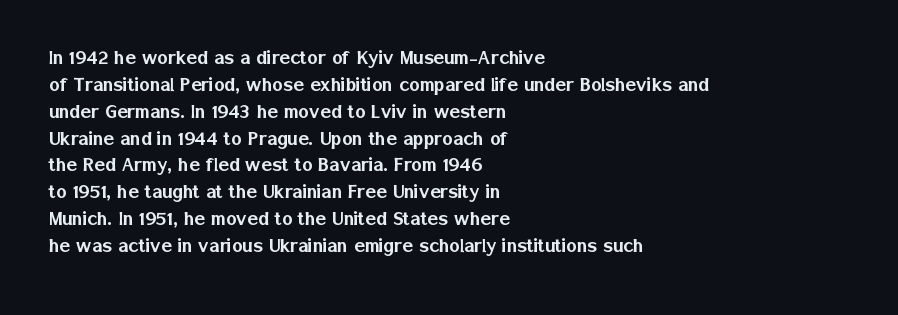
Is the block centered? No — it sits flush against the left margin. Beneath every word, the page is bare. What stands out about the letter spacing? Nothing — it is the standard amount. The lettering stays uniformly vertical, giving the passage a roman look.
